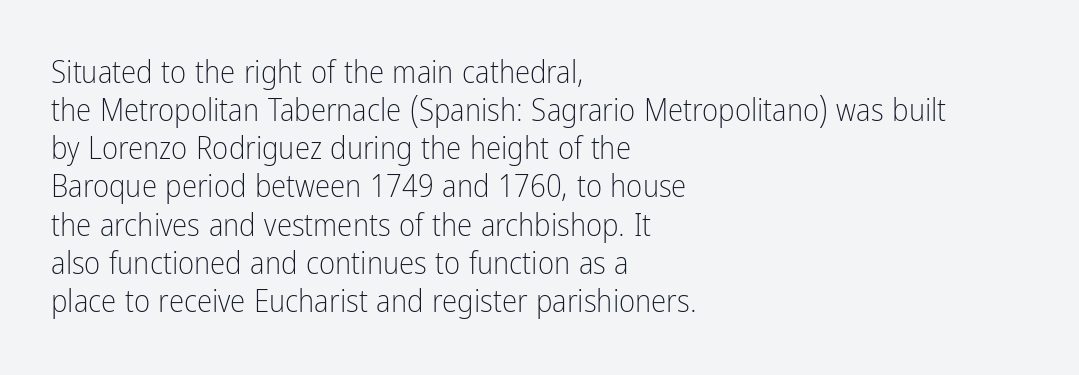
Look at the tracking — it's just the regular setting, nothing added. The paragraph shown leans on its left margin. Ascenders rise straight up at ninety degrees. Observe the absence of serifs on each vertical stroke in this sample.
